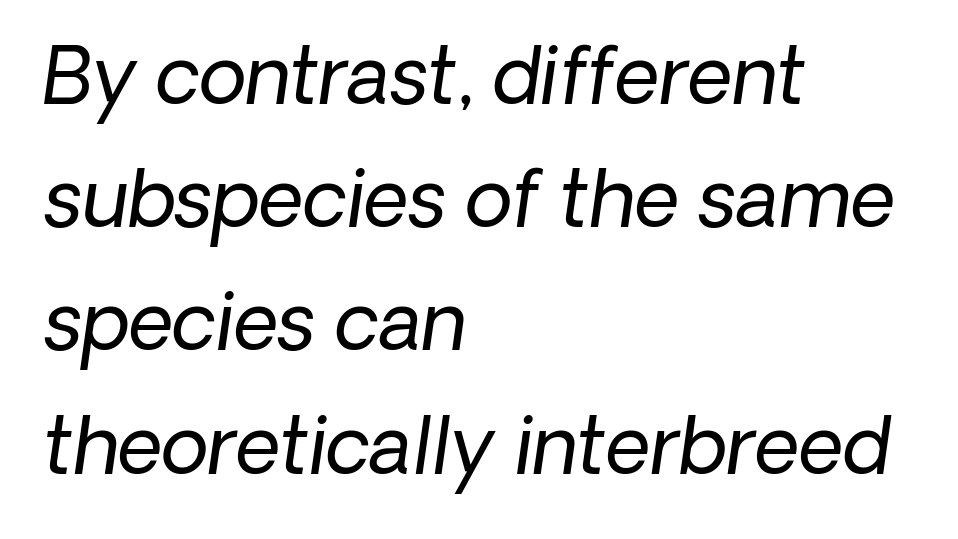
Q: Is the text bold? A: No.
Q: Is the typeface a serif or a sans-serif typeface? A: Sans-serif.
Q: Is the text underlined? A: No.
Q: How is the paragraph aligned? A: Left-aligned.
Q: Is the spacing between letters normal or unusually wide? A: Normal.
Q: Is the spacing between lines tight, normal or loose? A: Normal.
Q: Width (condensed, normal, or wide)? A: Normal.
Q: Stroke contrast? A: Low.
Q: x-height? A: Medium.
Q: Monospaced? A: No.
